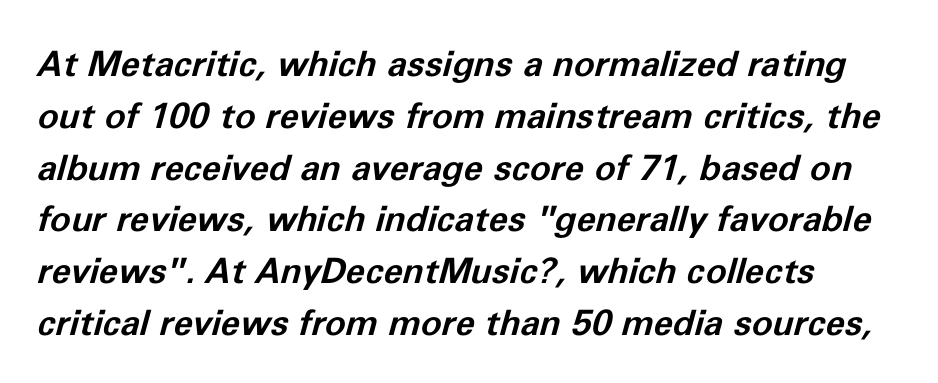
{"italic": "yes", "lean": "right", "slant_degrees": 11, "bold": "yes", "weight": "bold", "width": "normal", "stroke_contrast": "low", "x_height": "medium", "monospaced": "no", "underline": "no", "line_spacing": "normal", "line_spacing_ratio": 1.48, "letter_spacing": "normal", "letter_spacing_em": 0.0, "glyph_px": 35}
